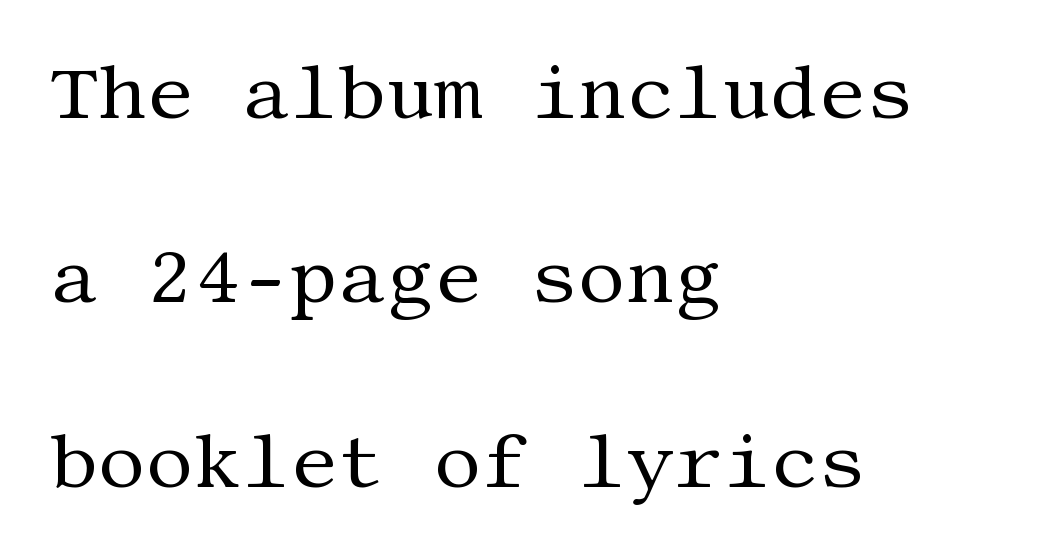
{"serif": "yes", "italic": "no", "bold": "no", "weight": "regular", "width": "normal", "stroke_contrast": "medium", "x_height": "large", "underline": "no", "align": "left", "line_spacing": "loose", "line_spacing_ratio": 2.46, "letter_spacing": "normal", "letter_spacing_em": 0.0, "glyph_px": 75}
